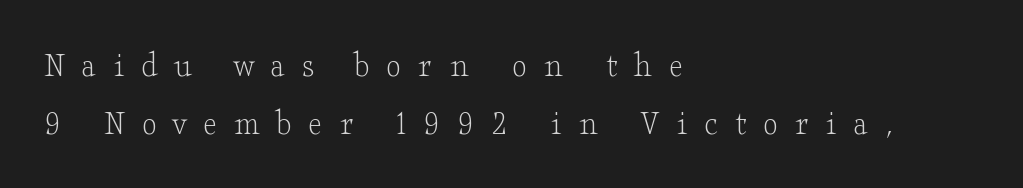
The letterforms stand isolated, each surrounded by extra space. Stem width sits at or under what a default text font uses. In terms of letterform style, serifs are clearly present. Every stem runs plumb, perpendicular to the baseline. Vertically, the passage feels balanced, rows spaced as you'd expect.
